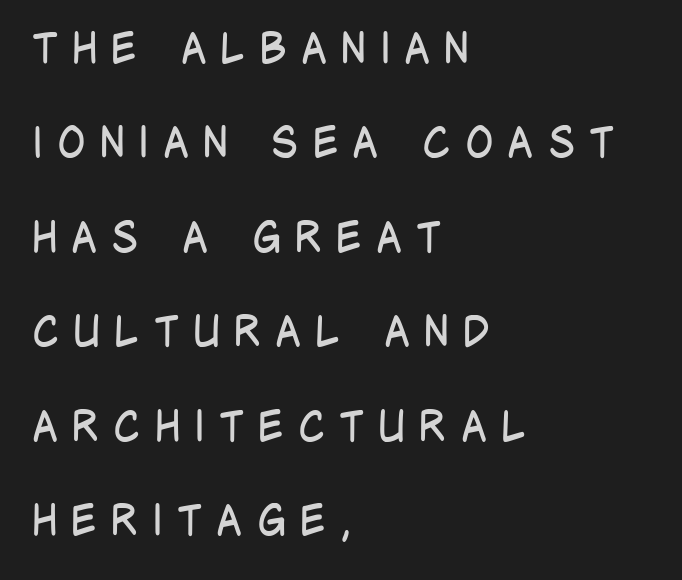
{"serif": "no", "italic": "no", "bold": "no", "weight": "regular", "width": "condensed", "stroke_contrast": "low", "x_height": "large", "monospaced": "no", "underline": "no", "align": "left", "line_spacing": "loose", "line_spacing_ratio": 2.25, "letter_spacing": "wide", "letter_spacing_em": 0.33, "glyph_px": 42}
